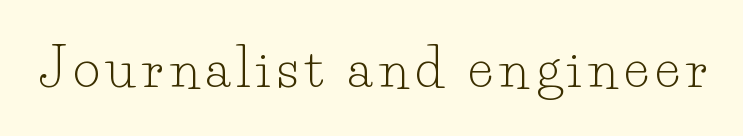
Q: Is the text bold? A: No.
Q: Is the text italic (slanted)? A: No, it is upright.
Q: Is the typeface a serif or a sans-serif typeface? A: Serif.
Q: Is the text underlined? A: No.
Q: Width (condensed, normal, or wide)? A: Normal.
Q: Stroke contrast? A: Low.
Q: x-height? A: Small.
Q: Monospaced? A: No.
